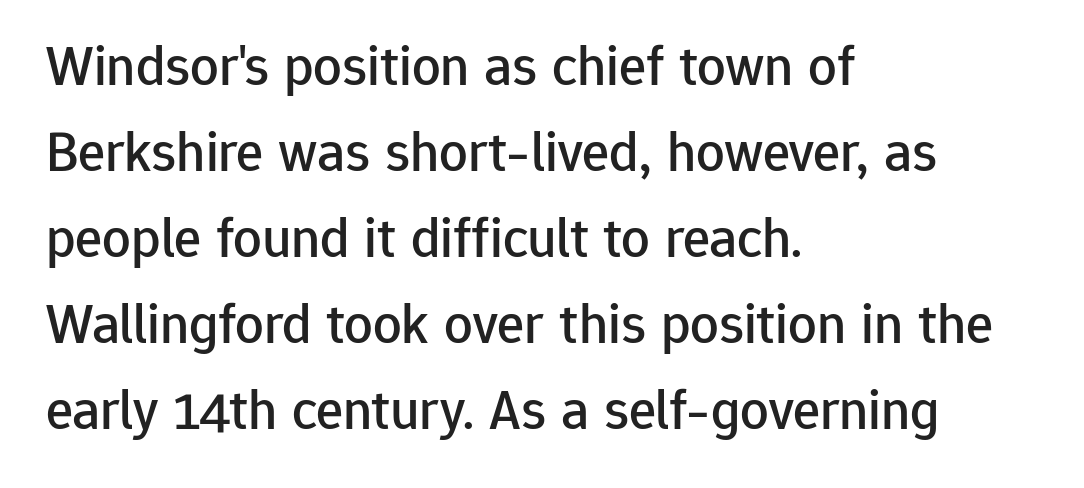
Q: Is the text italic (slanted)? A: No, it is upright.
Q: Is the typeface a serif or a sans-serif typeface? A: Sans-serif.
Q: Is the text underlined? A: No.
Q: How is the paragraph aligned? A: Left-aligned.
Q: Is the spacing between letters normal or unusually wide? A: Normal.
Q: Is the spacing between lines tight, normal or loose? A: Normal.
Q: Width (condensed, normal, or wide)? A: Normal.
Q: Stroke contrast? A: Low.
Q: x-height? A: Medium.
Q: Monospaced? A: No.
